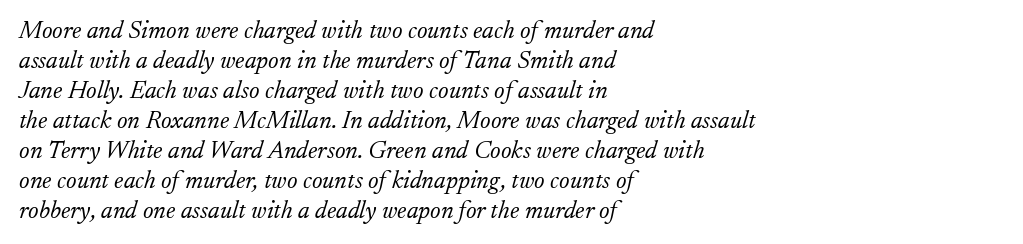
The image shows 25 px text type, italic (leaning right); set left-aligned, line spacing 1.2x, normal letter spacing, not underlined.
